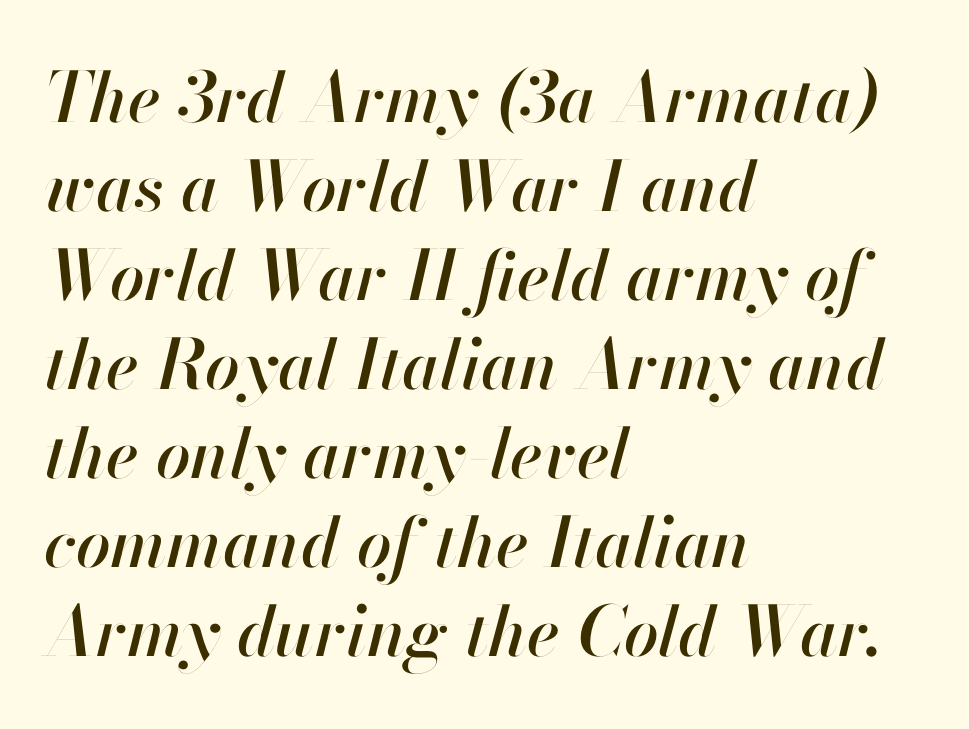
The image shows 69 px text type, italic (leaning right); set left-aligned, normal line spacing (1.29x), normal letter spacing, not underlined; high stroke contrast and a small x-height.
